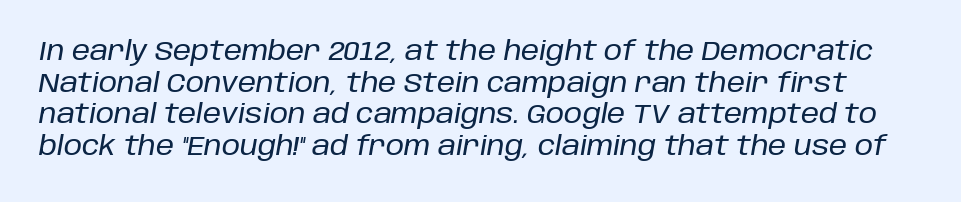
{"italic": "yes", "lean": "right", "slant_degrees": 10, "underline": "no", "line_spacing_ratio": 1.22, "letter_spacing": "normal", "letter_spacing_em": 0.0, "glyph_px": 26}
